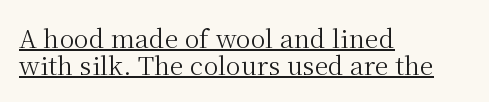
The image shows 25 px text type, upright; set left-aligned, tight line spacing (1.07x), normal letter spacing, underlined.
